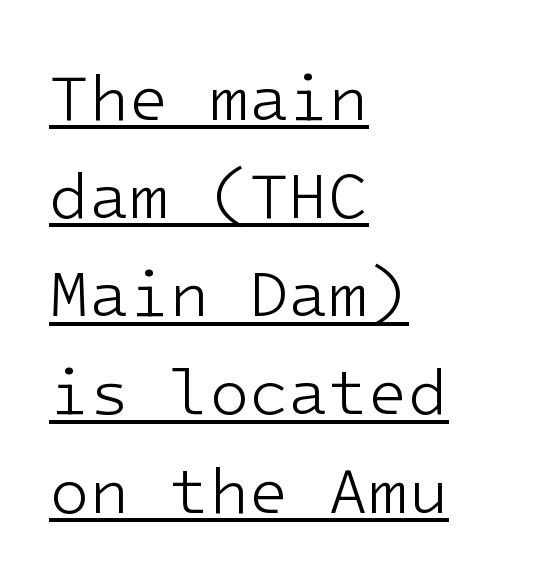
Regarding serifs, this sample does without them. Horizontal bands of white between lines are of average thickness. Tracking value appears to be zero — textbook default spacing. The rendering uses the underline text-decoration. Fixed-width glyphs throughout — classic coding-font behaviour. Is this a heavy cut? Hardly; it is regular or lighter.
